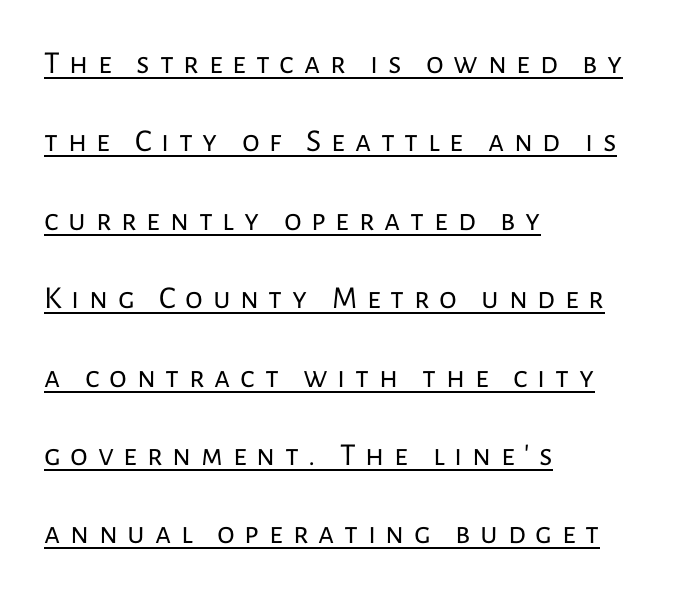
The image shows 32 px regular-weight sans-serif type, upright; set left-aligned, loose line spacing (2.45x), unusually wide letter spacing (+0.3 em), underlined; low stroke contrast and a medium x-height.
